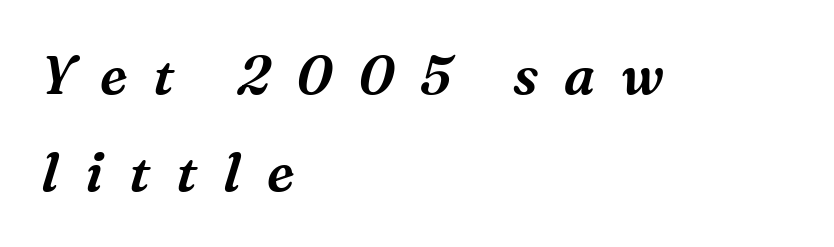
Q: Is the text italic (slanted)? A: Yes, it leans right by about 16 degrees.
Q: Is the typeface a serif or a sans-serif typeface? A: Serif.
Q: Is the text underlined? A: No.
Q: How is the paragraph aligned? A: Left-aligned.
Q: Is the spacing between letters normal or unusually wide? A: Unusually wide.
Q: Width (condensed, normal, or wide)? A: Normal.
Q: Stroke contrast? A: Medium.
Q: x-height? A: Medium.
Q: Monospaced? A: No.
